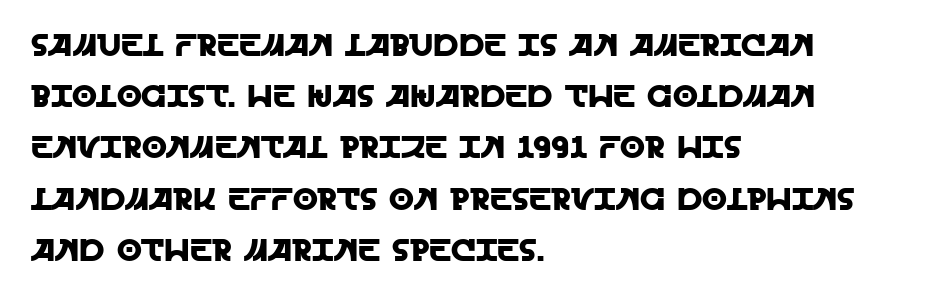
{"serif": "no", "italic": "no", "width": "normal", "x_height": "large", "monospaced": "no", "underline": "no", "align": "left", "line_spacing": "normal", "line_spacing_ratio": 1.6, "letter_spacing": "normal", "letter_spacing_em": 0.0, "glyph_px": 32}
